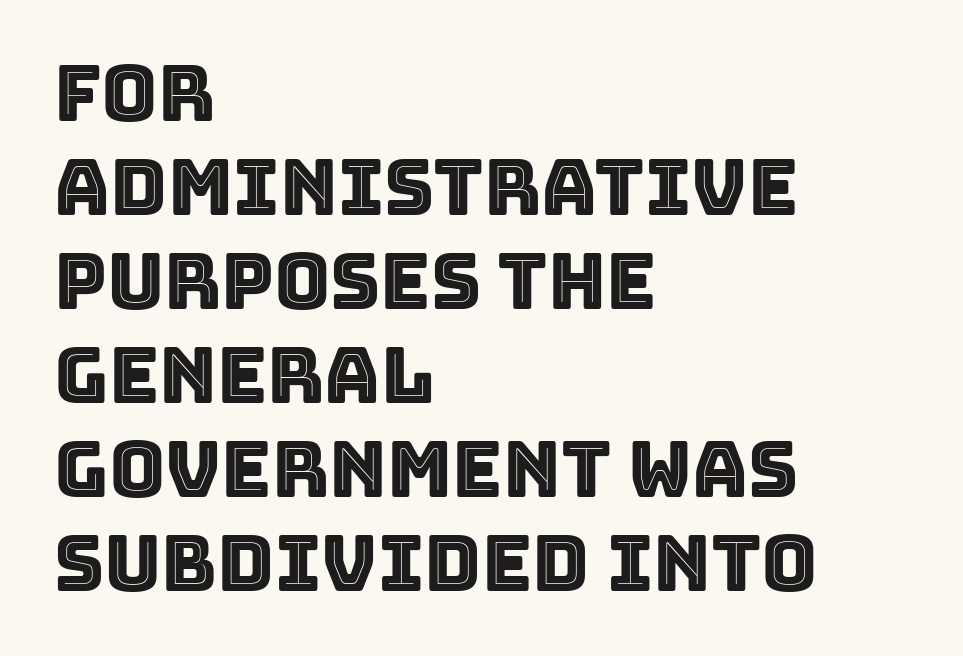
The letters sit at their default tracking, neither squeezed nor spread. Lines of text with bare space underneath. The paragraph shown leans on its left margin. Here the designer chose a conventional face with non-uniform glyph widths.
